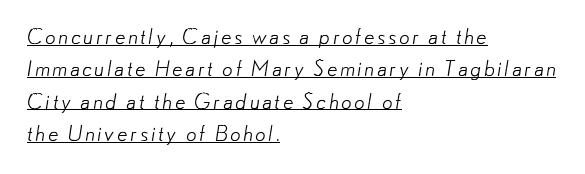
The image shows 21 px text type; set left-aligned, normal line spacing (1.54x), underlined.
